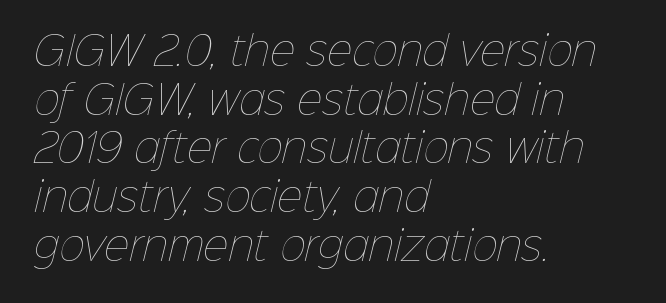
{"bold": "no", "weight": "thin", "width": "normal", "stroke_contrast": "low", "x_height": "medium", "monospaced": "no", "underline": "no", "align": "left", "line_spacing": "normal", "line_spacing_ratio": 1.25, "letter_spacing": "normal", "letter_spacing_em": 0.0, "glyph_px": 39}
